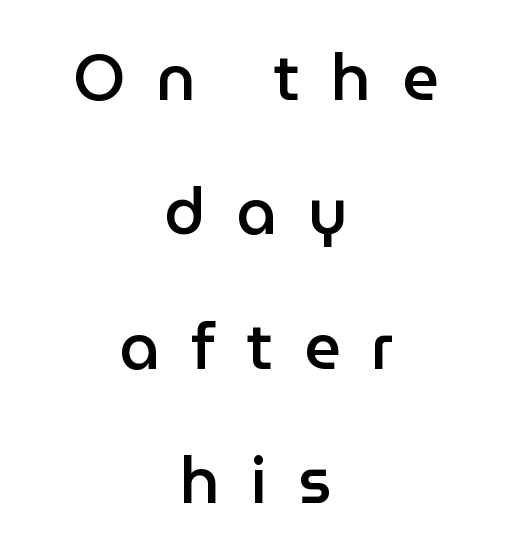
{"serif": "no", "italic": "no", "bold": "semi", "weight": "semibold", "width": "normal", "stroke_contrast": "low", "x_height": "medium", "monospaced": "no", "underline": "no", "align": "center", "line_spacing": "loose", "line_spacing_ratio": 2.1, "letter_spacing": "wide", "letter_spacing_em": 0.48, "glyph_px": 64}
